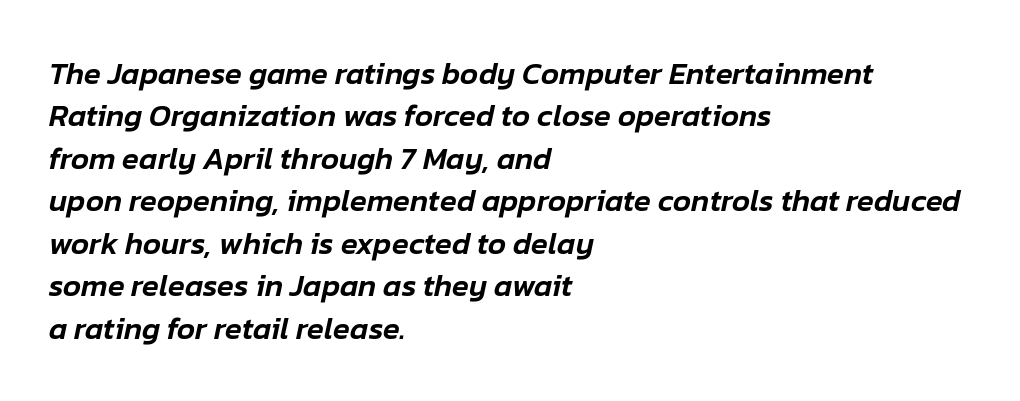
{"italic": "yes", "lean": "right", "slant_degrees": 12, "width": "normal", "stroke_contrast": "low", "x_height": "medium", "monospaced": "no", "underline": "no", "align": "left", "line_spacing": "normal", "line_spacing_ratio": 1.37, "letter_spacing": "normal", "letter_spacing_em": 0.0, "glyph_px": 31}
